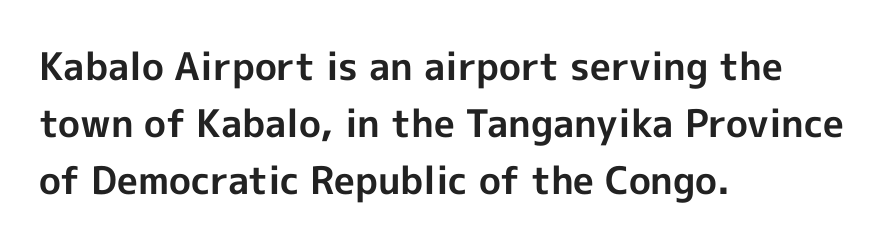
The text block is weighted toward the left margin, trailing off unevenly rightward. Is this a fixed-width face? No — the glyphs have proportional, varying widths. Words appear dense and cohesive because spacing is normal. Weight: bold.
